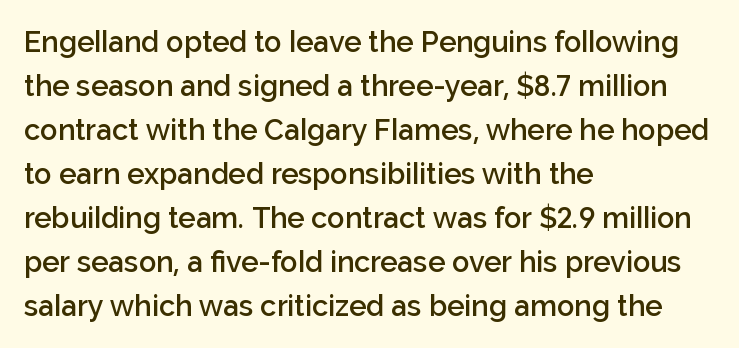
The line texture is even and compact thanks to regular tracking. Every row of glyphs begins at an identical x-position on the left. How heavy is the stroke? Medium-heavy — a semibold, shy of bold. Examine the stroke ends and you'll find no serifs. If you measured baseline to baseline, you'd find a middling distance.
